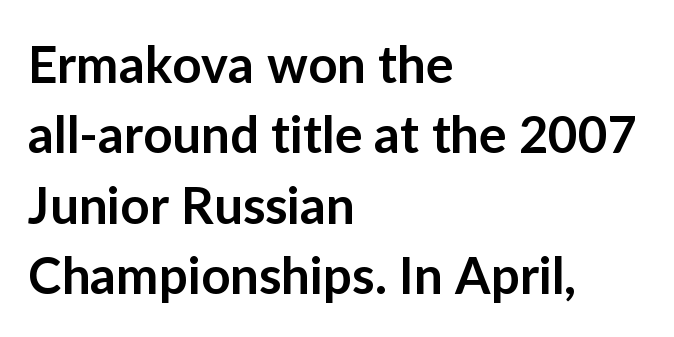
The image shows 51 px semibold sans-serif type, upright; set left-aligned, normal line spacing (1.38x), normal letter spacing, not underlined; low stroke contrast and a medium x-height.
